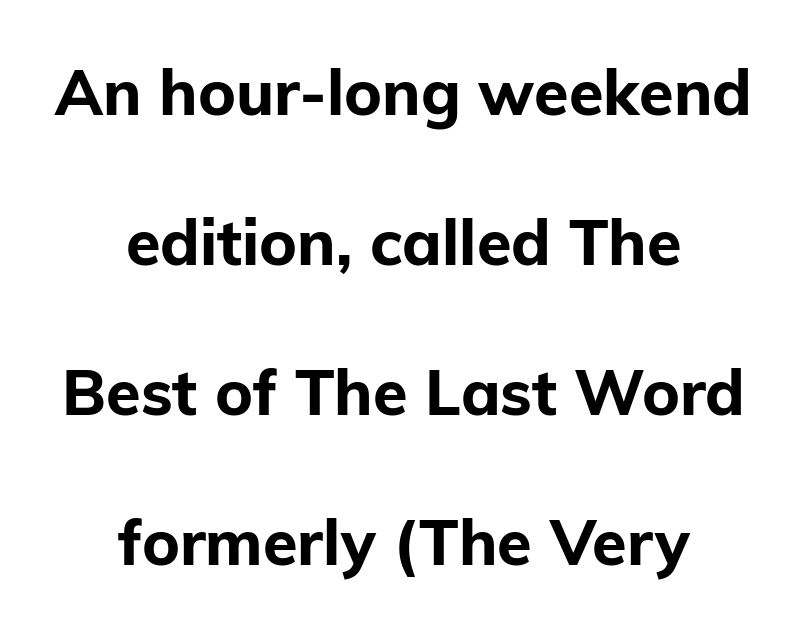
Descender tails drop into unmarked territory. Proportional: the letters do not fall into vertical columns. Neither beginnings nor endings align; midpoints do. Vertical strokes here are truly vertical. Notice the wide empty band between every row — that's loose leading. The letters carry no serifs — their stems end cleanly without finishing strokes.
